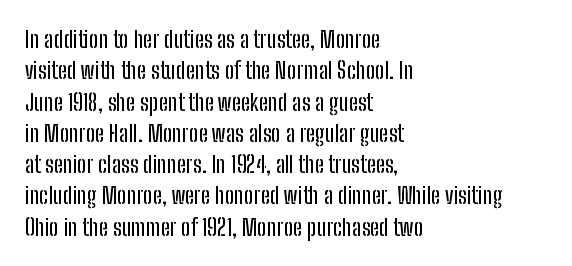
The image shows 23 px text type, upright; set left-aligned, normal line spacing (1.36x), normal letter spacing, not underlined.
